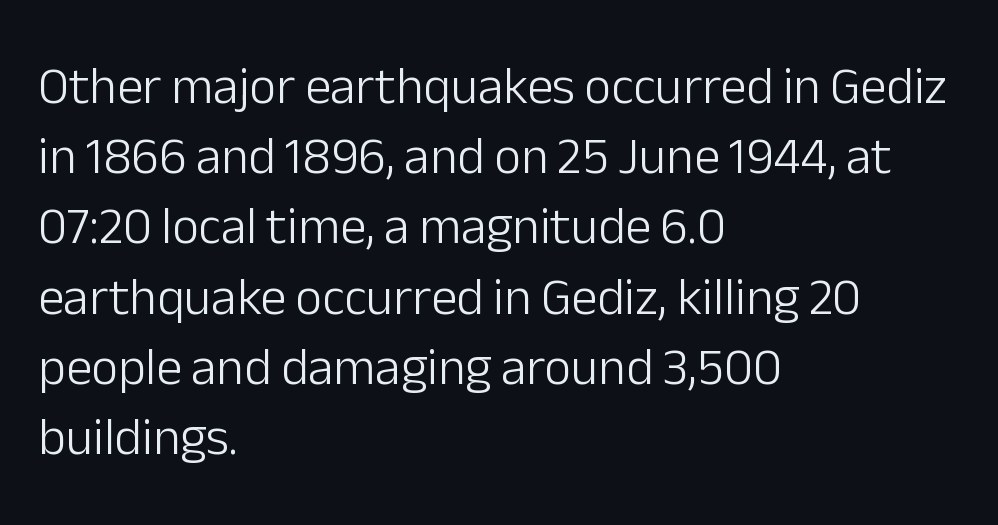
{"serif": "no", "italic": "no", "bold": "no", "weight": "light", "width": "normal", "stroke_contrast": "low", "x_height": "medium", "monospaced": "no", "underline": "no", "align": "left", "line_spacing": "normal", "line_spacing_ratio": 1.35, "letter_spacing": "normal", "letter_spacing_em": 0.0, "glyph_px": 52}
